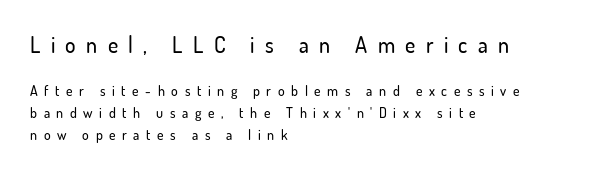
{"italic": "no", "underline": "no", "align": "left", "line_spacing": "normal", "line_spacing_ratio": 1.54, "letter_spacing": "wide", "letter_spacing_em": 0.47, "larger_block": "first", "size_ratio": 1.57, "glyph_px": 22}
